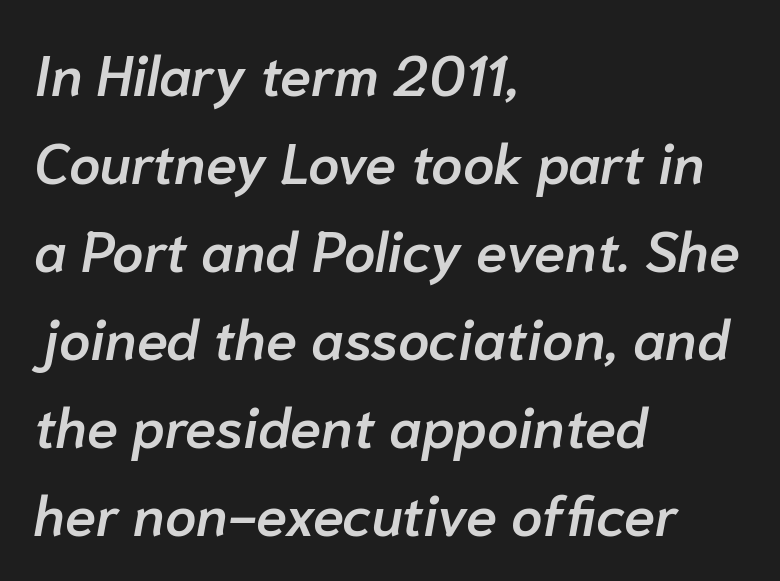
Quick note: italic. The passage shown is typed in a proportional face where columns would drift. This is moderately heavy type, rendered in semibold. Descenders hang freely into open space.
